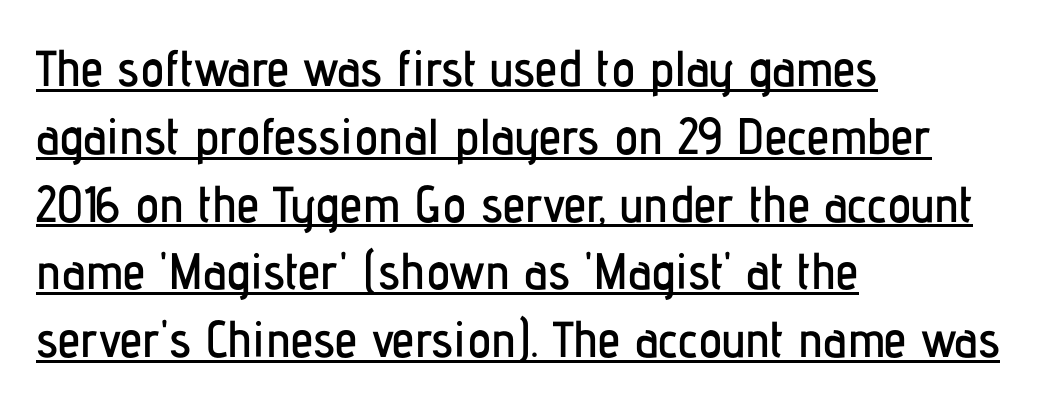
{"serif": "no", "italic": "no", "width": "condensed", "stroke_contrast": "low", "x_height": "medium", "monospaced": "no", "underline": "yes", "align": "left", "line_spacing": "normal", "line_spacing_ratio": 1.33, "letter_spacing": "normal", "letter_spacing_em": 0.0, "glyph_px": 51}
